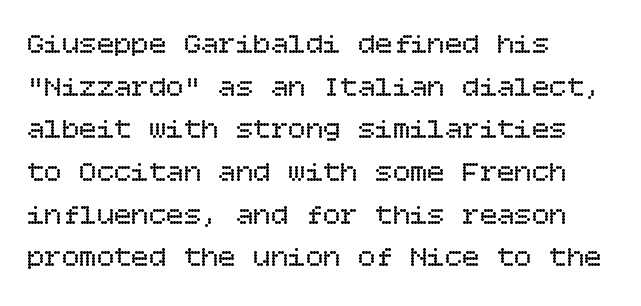
The image shows 29 px regular-weight type, upright; set left-aligned, normal line spacing (1.47x), normal letter spacing, not underlined; low stroke contrast and a large x-height.
